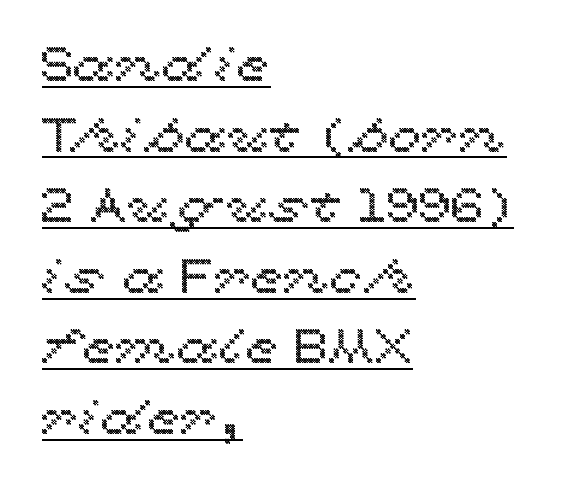
{"width": "wide", "x_height": "medium", "monospaced": "no", "underline": "yes", "align": "left", "line_spacing": "normal", "line_spacing_ratio": 1.47, "letter_spacing": "normal", "letter_spacing_em": 0.0, "glyph_px": 48}
